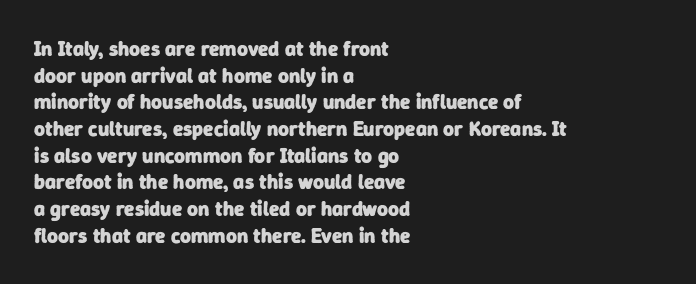
{"bold": "yes", "underline": "no", "align": "left", "line_spacing": "normal", "line_spacing_ratio": 1.27, "letter_spacing": "normal", "letter_spacing_em": 0.0, "glyph_px": 21}
